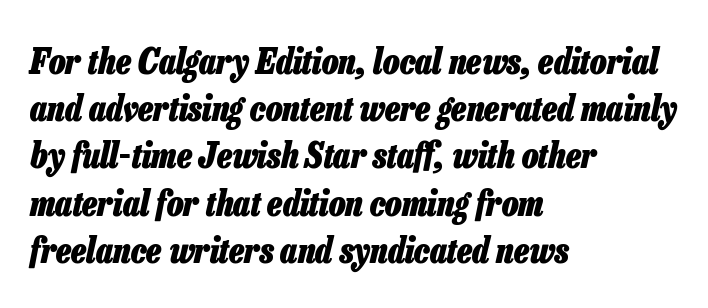
The image shows 35 px heavy, condensed type, italic (leaning right); set left-aligned, normal line spacing (1.35x), normal letter spacing, not underlined; low stroke contrast and a medium x-height.
